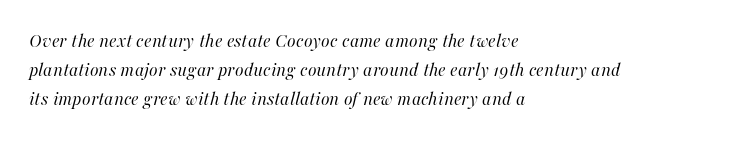
{"italic": "yes", "lean": "right", "slant_degrees": 16, "bold": "no", "underline": "no", "align": "left", "line_spacing": "normal", "line_spacing_ratio": 1.44, "letter_spacing": "normal", "letter_spacing_em": 0.0, "glyph_px": 20}
